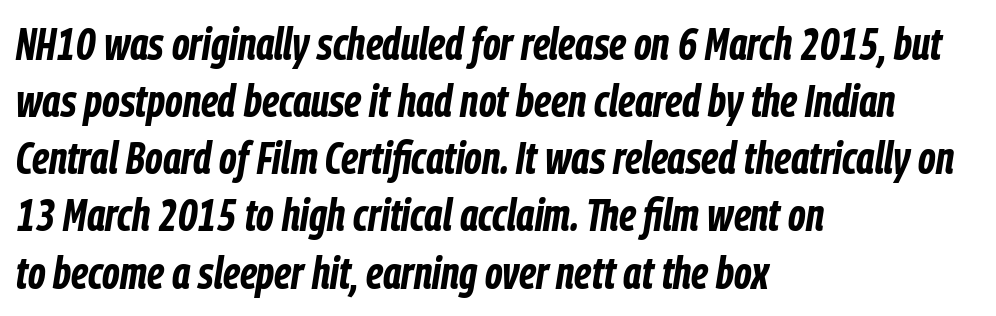
Q: Is the text bold? A: Yes.
Q: Is the text italic (slanted)? A: Yes, it leans right by about 9 degrees.
Q: Is the text underlined? A: No.
Q: How is the paragraph aligned? A: Left-aligned.
Q: Is the spacing between letters normal or unusually wide? A: Normal.
Q: Is the spacing between lines tight, normal or loose? A: Normal.
Q: Width (condensed, normal, or wide)? A: Condensed.
Q: Stroke contrast? A: Low.
Q: x-height? A: Medium.
Q: Monospaced? A: No.
